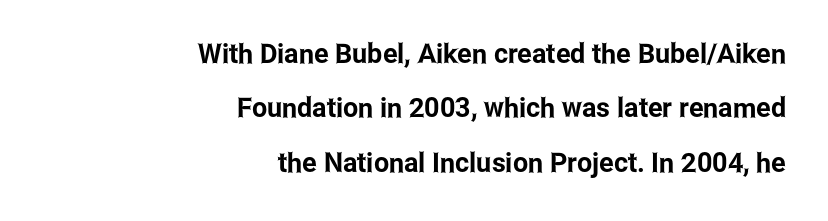
Q: Is the text italic (slanted)? A: No, it is upright.
Q: Is the text underlined? A: No.
Q: How is the paragraph aligned? A: Right-aligned.
Q: Is the spacing between letters normal or unusually wide? A: Normal.
Q: Is the spacing between lines tight, normal or loose? A: Loose.
